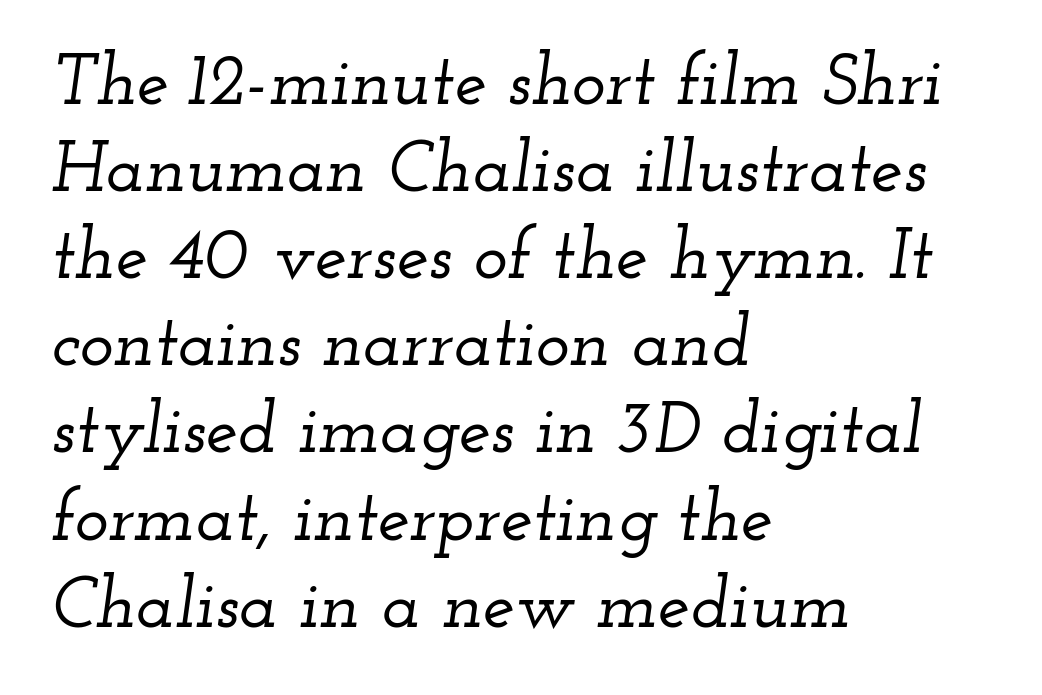
{"serif": "yes", "italic": "yes", "lean": "right", "slant_degrees": 12, "width": "wide", "stroke_contrast": "low", "x_height": "small", "monospaced": "no", "underline": "no", "align": "left", "line_spacing_ratio": 1.21, "letter_spacing": "normal", "letter_spacing_em": 0.0, "glyph_px": 72}
